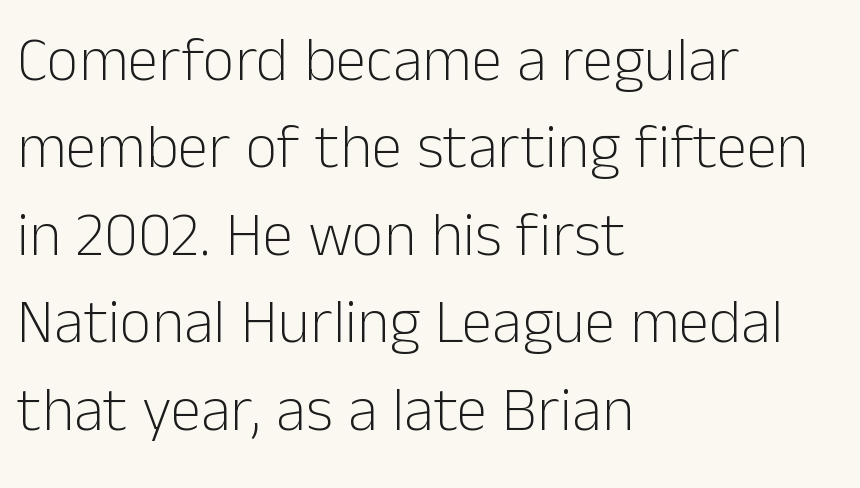
The image shows 62 px light sans-serif type, upright; set left-aligned, normal line spacing (1.41x), normal letter spacing, not underlined; low stroke contrast and a medium x-height.
